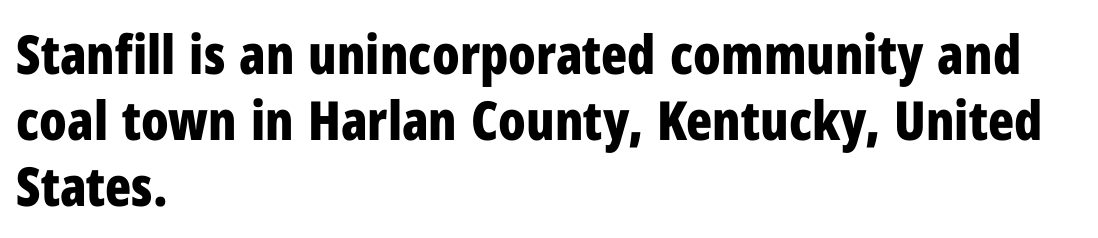
The image shows 54 px bold, condensed sans-serif type, upright; set left-aligned, line spacing 1.22x, normal letter spacing, not underlined; low stroke contrast and a medium x-height.
